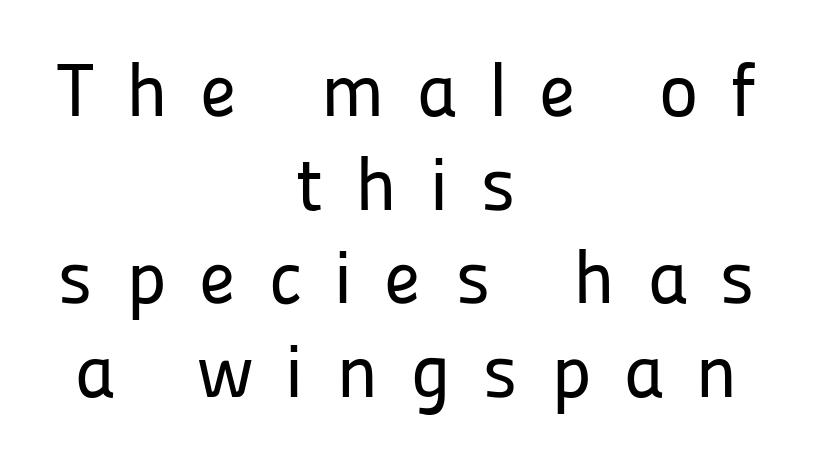
Q: Is the text italic (slanted)? A: No, it is upright.
Q: Is the typeface a serif or a sans-serif typeface? A: Sans-serif.
Q: Is the text underlined? A: No.
Q: How is the paragraph aligned? A: Centered.
Q: Is the spacing between letters normal or unusually wide? A: Unusually wide.
Q: Is the spacing between lines tight, normal or loose? A: Normal.
Q: Width (condensed, normal, or wide)? A: Normal.
Q: Stroke contrast? A: Low.
Q: x-height? A: Medium.
Q: Monospaced? A: No.
